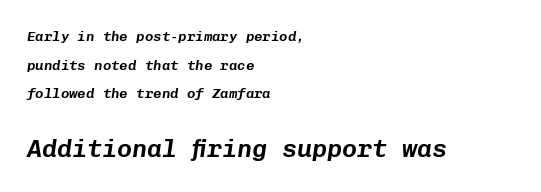
{"italic": "yes", "lean": "right", "slant_degrees": 8, "underline": "no", "align": "left", "line_spacing": "loose", "line_spacing_ratio": 2.05, "letter_spacing": "normal", "letter_spacing_em": 0.0, "larger_block": "second", "size_ratio": 1.79, "glyph_px": 25}
